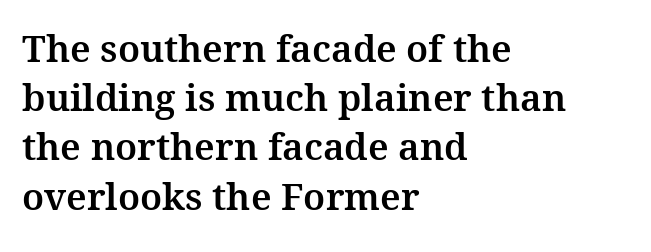
The text block is weighted toward the left margin, trailing off unevenly rightward. The lettering stays uniformly vertical, giving the passage a roman look. These lines are rendered in a variable-pitch font. Interline gaps are of average width in this sample.
